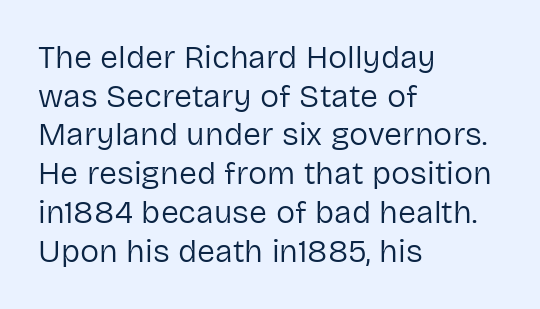
Q: Is the text bold? A: No.
Q: Is the text italic (slanted)? A: No, it is upright.
Q: Is the typeface a serif or a sans-serif typeface? A: Sans-serif.
Q: Is the text underlined? A: No.
Q: How is the paragraph aligned? A: Left-aligned.
Q: Is the spacing between letters normal or unusually wide? A: Normal.
Q: Width (condensed, normal, or wide)? A: Normal.
Q: Stroke contrast? A: Low.
Q: x-height? A: Medium.
Q: Monospaced? A: No.
